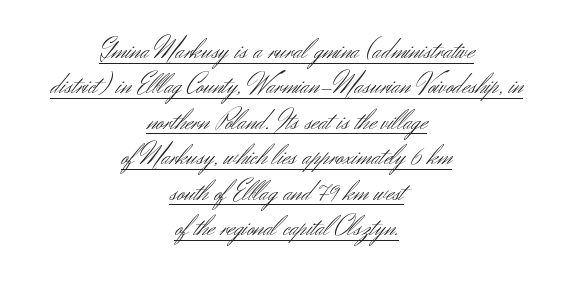
Q: Is the text bold? A: No.
Q: Is the text italic (slanted)? A: Yes.
Q: Is the typeface a serif or a sans-serif typeface? A: Sans-serif.
Q: Is the text underlined? A: Yes.
Q: How is the paragraph aligned? A: Centered.
Q: Is the spacing between letters normal or unusually wide? A: Normal.
Q: Width (condensed, normal, or wide)? A: Normal.
Q: Stroke contrast? A: Medium.
Q: x-height? A: Small.
Q: Monospaced? A: No.
